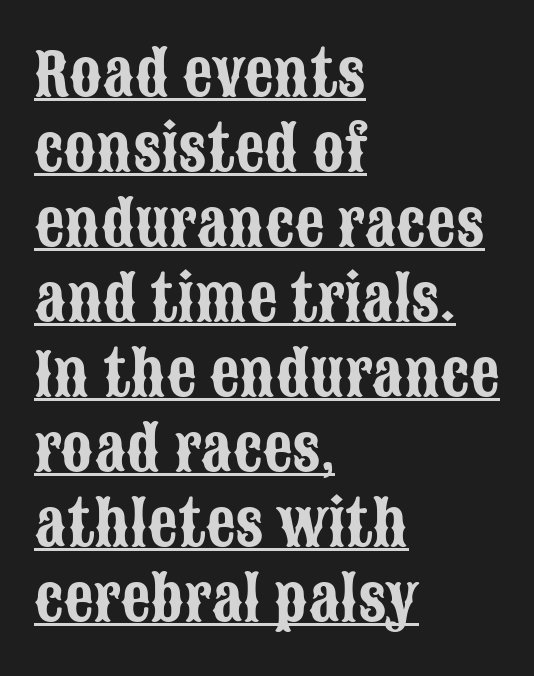
A classic flush-left, rag-right setting is used for this passage. The line texture is even and compact thanks to regular tracking. You can tell from the bare stems that sans-serif type was used. Line spacing here is normal. Do the characters align in a grid? No, the font is proportional. You can tell it's not italic because the verticals are truly vertical.
